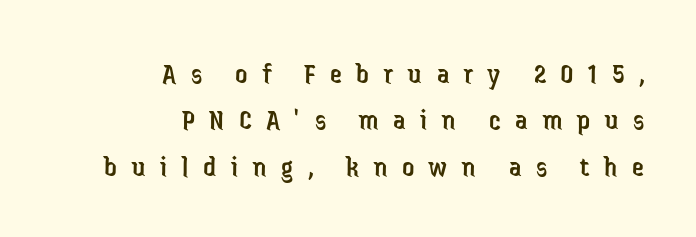
Q: Is the text bold? A: No.
Q: Is the text italic (slanted)? A: No, it is upright.
Q: Is the typeface a serif or a sans-serif typeface? A: Sans-serif.
Q: Is the text underlined? A: No.
Q: How is the paragraph aligned? A: Right-aligned.
Q: Is the spacing between letters normal or unusually wide? A: Unusually wide.
Q: Is the spacing between lines tight, normal or loose? A: Normal.
Q: Width (condensed, normal, or wide)? A: Condensed.
Q: Stroke contrast? A: Low.
Q: x-height? A: Medium.
Q: Monospaced? A: No.
